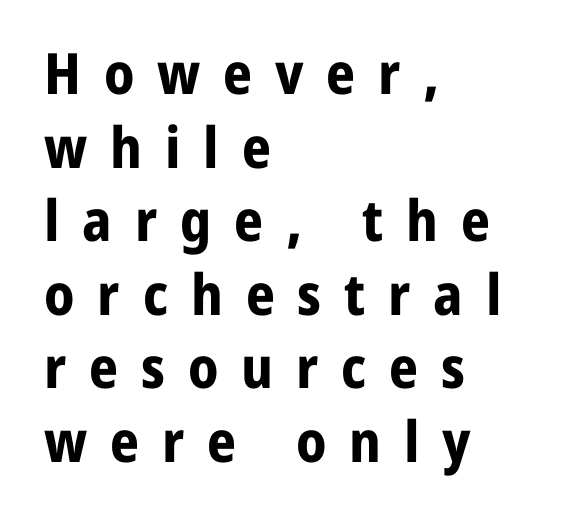
The image shows 57 px bold sans-serif type, upright; set left-aligned, normal line spacing (1.29x), unusually wide letter spacing (+0.4 em), not underlined; low stroke contrast and a medium x-height.
